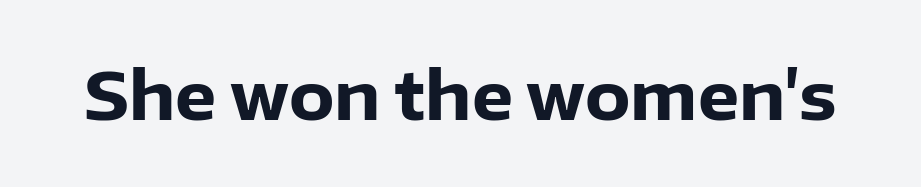
The image shows 66 px heavy sans-serif type, upright; set normal letter spacing, not underlined; low stroke contrast and a medium x-height.
